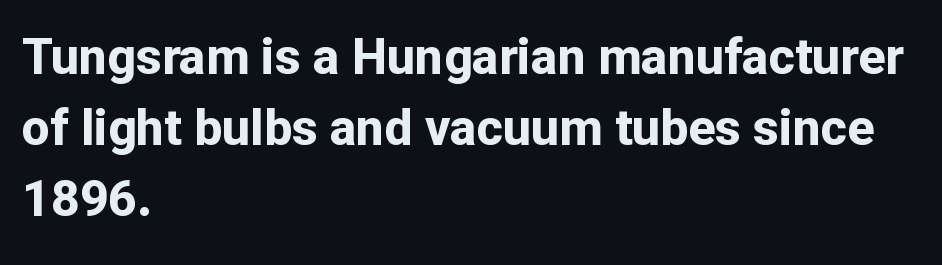
No extra tracking has been applied to these lines. Check where the strokes stop: nothing finishes them off — pure sans. Lines of text with bare space underneath. The typography opts for an upright posture over an oblique one. How would I describe the line gaps? Plain and ordinary. Every row of glyphs begins at an identical x-position on the left.
